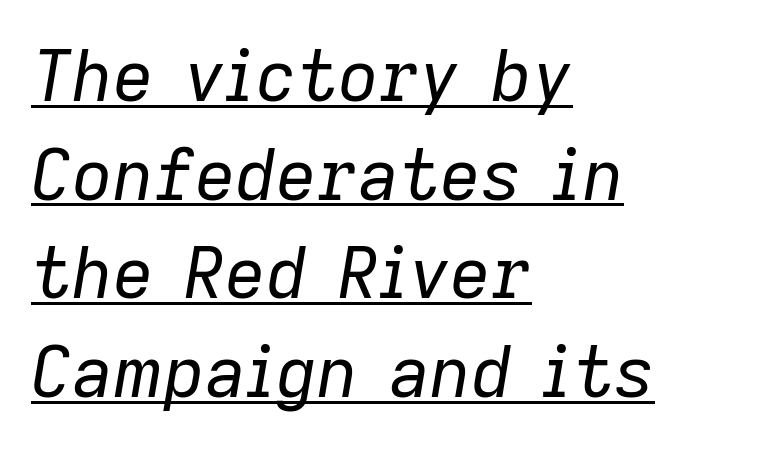
Each letter keeps its own natural width here, so spacing adapts to shape. Normally led — the rows are evenly, conventionally spaced. These lines keep a tight, regular rhythm from letter to letter. The letters are slanted; this is an italic face. These glyphs show unthickened strokes, regular width or finer. All the whitespace from short lines collects on the right.
